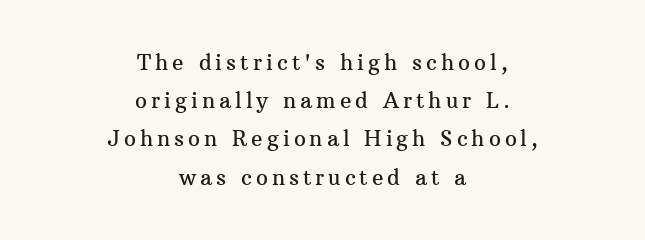
Nope, not italic — everything's standing straight. Words float on clear page, feet unadorned. These lines are centered, leaving both edges ragged.
